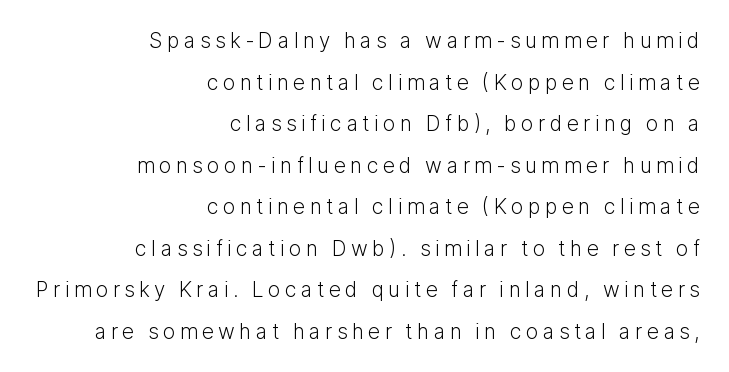
Each line ends at the same right margin while the left side varies. This is roman type, the default non-slanted kind. Quick note: underline off. The strokes carry an ordinary text weight at most. You could only call the tracking loose — the letters float apart. How would I describe the line gaps? Wide and relaxed.
